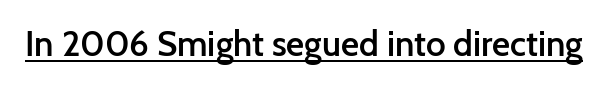
Q: Is the text bold? A: Semi-bold.
Q: Is the text italic (slanted)? A: No, it is upright.
Q: Is the typeface a serif or a sans-serif typeface? A: Sans-serif.
Q: Is the text underlined? A: Yes.
Q: Is the spacing between letters normal or unusually wide? A: Normal.
Q: Width (condensed, normal, or wide)? A: Normal.
Q: Stroke contrast? A: Low.
Q: x-height? A: Medium.
Q: Monospaced? A: No.
